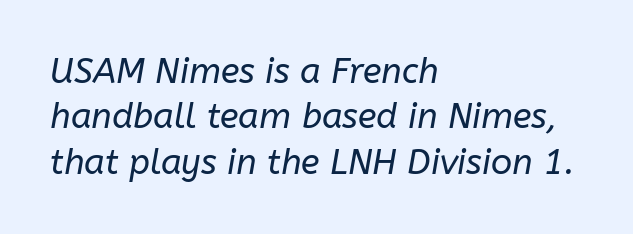
Q: Is the text bold? A: No.
Q: Is the text italic (slanted)? A: Yes, it leans right by about 10 degrees.
Q: Is the text underlined? A: No.
Q: How is the paragraph aligned? A: Left-aligned.
Q: Is the spacing between letters normal or unusually wide? A: Normal.
Q: Is the spacing between lines tight, normal or loose? A: Normal.
Q: Width (condensed, normal, or wide)? A: Normal.
Q: Stroke contrast? A: Low.
Q: x-height? A: Medium.
Q: Monospaced? A: No.
